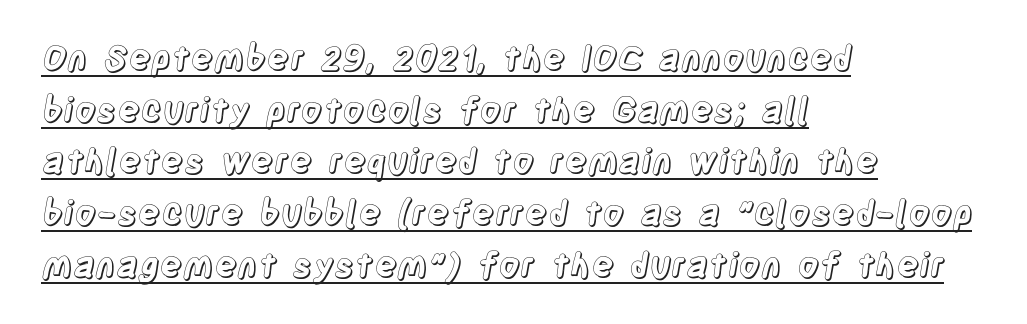
Look at the tracking — it's just the regular setting, nothing added. Is there much room between lines? A standard amount, neither cramped nor airy. Underlined type. Layout note: lines flush left. Character widths vary here, with narrow letters taking less room than wide ones.
